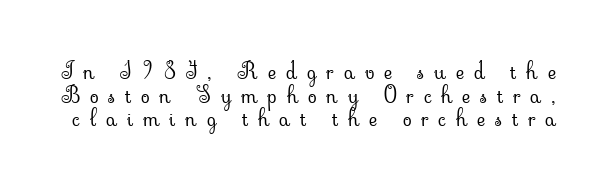
The image shows 23 px text type, upright; set tight line spacing (1.03x), unusually wide letter spacing (+0.43 em), not underlined.
